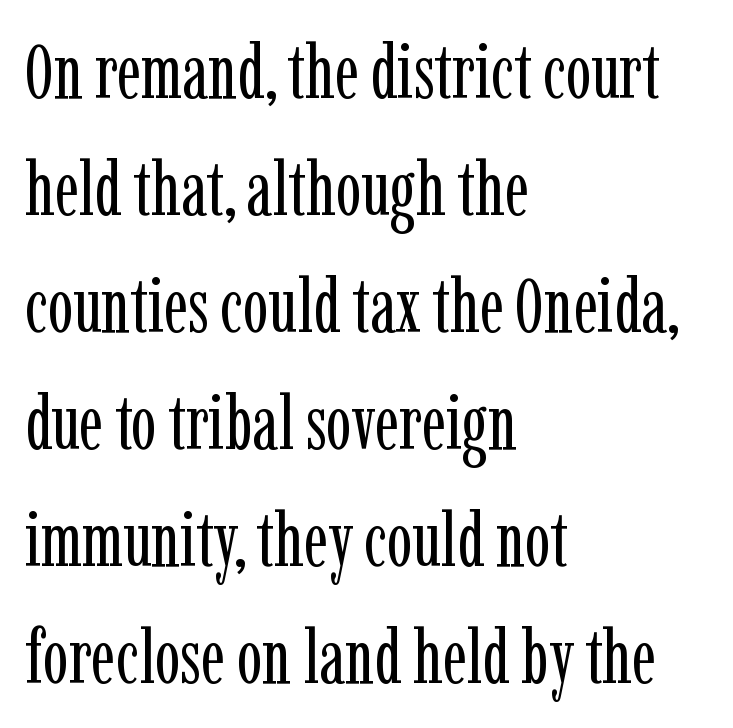
The characters display serif detailing at their extremities. Nothing unusual about the tracking: characters are spaced as the font intends. Check the space under the baseline: it is left empty. Note the varied advance widths — an 'i' is clearly narrower than an 'm'. Think standard paragraph weight, or any step lighter than that. In terms of posture, this sample is upright.
